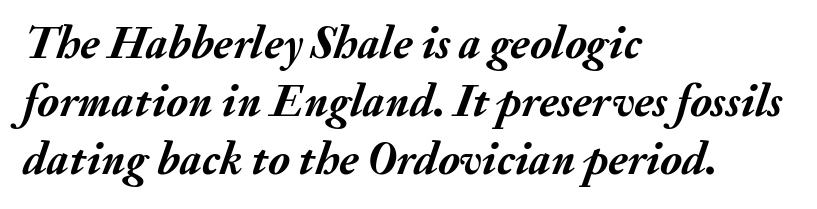
The image shows 46 px semibold type, italic (leaning right); set left-aligned, normal line spacing (1.26x), normal letter spacing, not underlined; medium stroke contrast and a small x-height.
